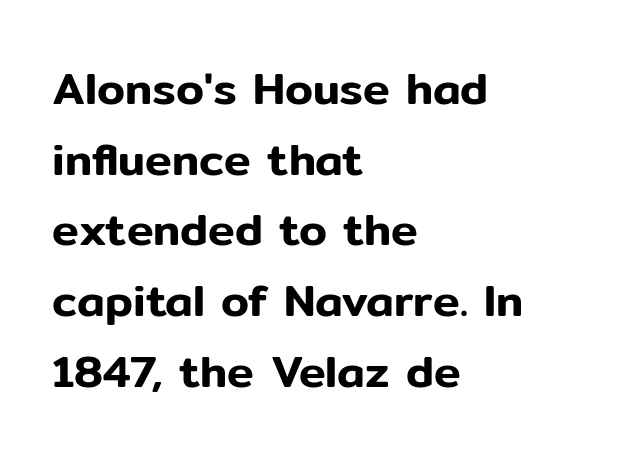
{"serif": "no", "italic": "no", "width": "normal", "stroke_contrast": "low", "x_height": "medium", "monospaced": "no", "underline": "no", "align": "left", "line_spacing": "normal", "line_spacing_ratio": 1.57, "letter_spacing": "normal", "letter_spacing_em": 0.0, "glyph_px": 45}
